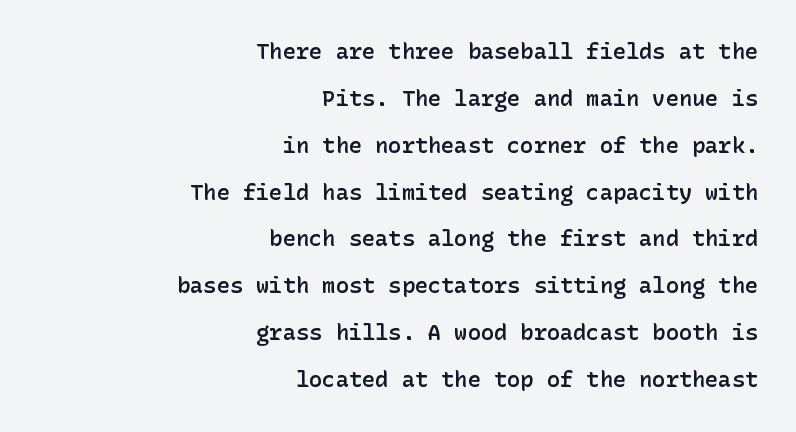
The image shows 22 px text type, upright; set right-aligned, loose line spacing (2.13x), normal letter spacing, not underlined.
